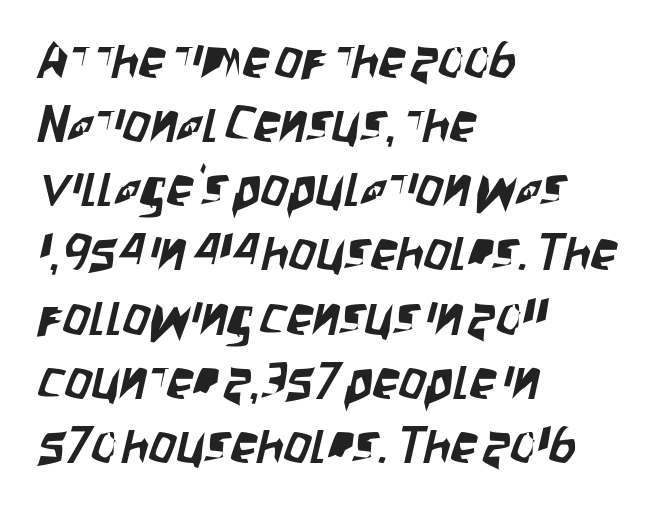
The image shows 53 px condensed sans-serif type; set left-aligned, line spacing 1.21x, normal letter spacing, not underlined; low stroke contrast and a large x-height.
